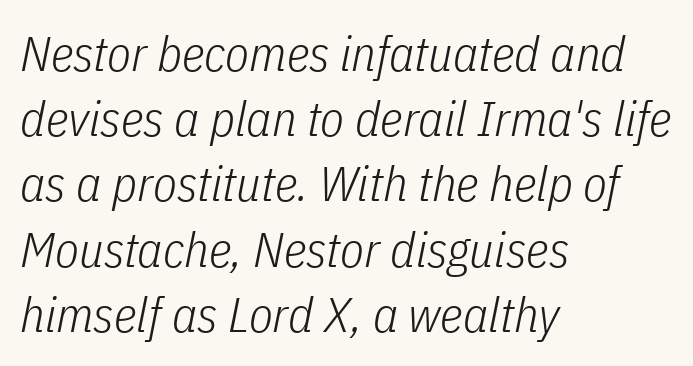
Words float on clear page, feet unadorned. Is there much room between lines? A standard amount, neither cramped nor airy. A typesetter would call this proportional, since set widths differ per character. A typesetter would call this zero additional tracking.
